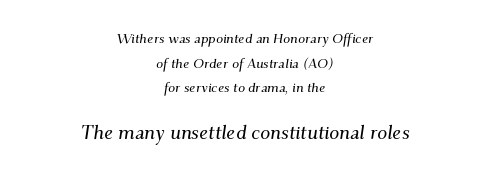
{"italic": "yes", "lean": "right", "slant_degrees": 9, "underline": "no", "align": "center", "line_spacing_ratio": 1.76, "letter_spacing": "normal", "letter_spacing_em": 0.0, "larger_block": "second", "size_ratio": 1.43, "glyph_px": 20}
